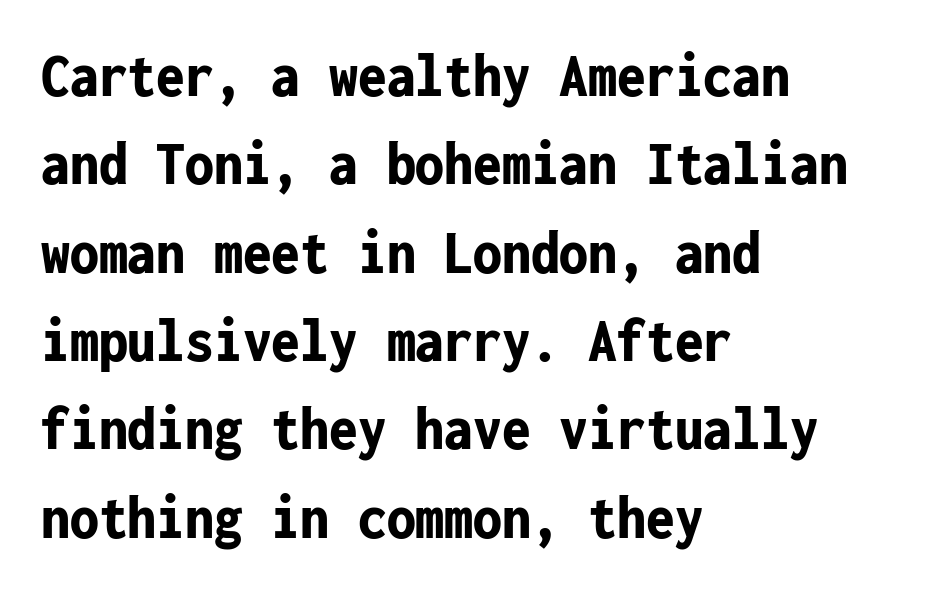
{"serif": "no", "italic": "no", "bold": "yes", "weight": "bold", "width": "condensed", "stroke_contrast": "low", "x_height": "medium", "monospaced": "yes", "underline": "no", "align": "left", "line_spacing": "normal", "line_spacing_ratio": 1.38, "letter_spacing": "normal", "letter_spacing_em": 0.0, "glyph_px": 64}
